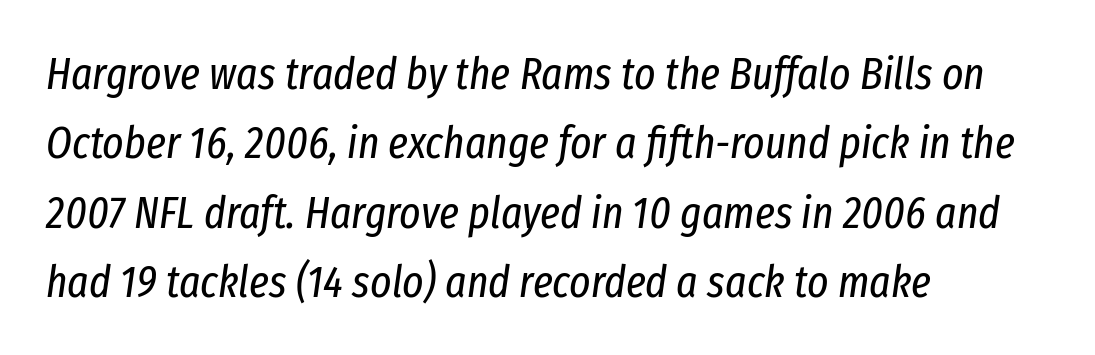
Q: Is the text bold? A: No.
Q: Is the text italic (slanted)? A: Yes, it leans right by about 8 degrees.
Q: Is the text underlined? A: No.
Q: How is the paragraph aligned? A: Left-aligned.
Q: Is the spacing between letters normal or unusually wide? A: Normal.
Q: Is the spacing between lines tight, normal or loose? A: Normal.
Q: Width (condensed, normal, or wide)? A: Condensed.
Q: Stroke contrast? A: Low.
Q: x-height? A: Medium.
Q: Monospaced? A: No.
